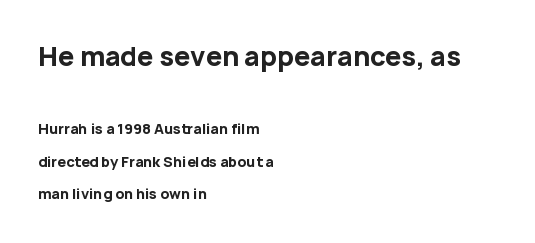
The image shows 26 px bold type, upright; set left-aligned, loose line spacing (2.32x), normal letter spacing, not underlined; the first (top) block is 1.86x larger.
